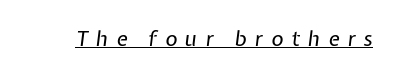
The image shows 21 px text type, italic (leaning right); set unusually wide letter spacing (+0.38 em), underlined.
